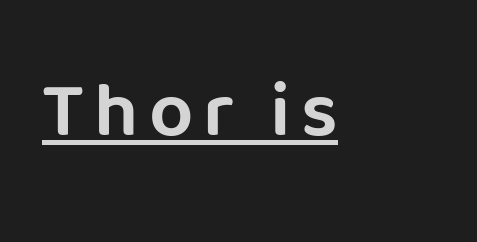
The image shows 78 px sans-serif type, upright; set underlined; low stroke contrast and a large x-height.
